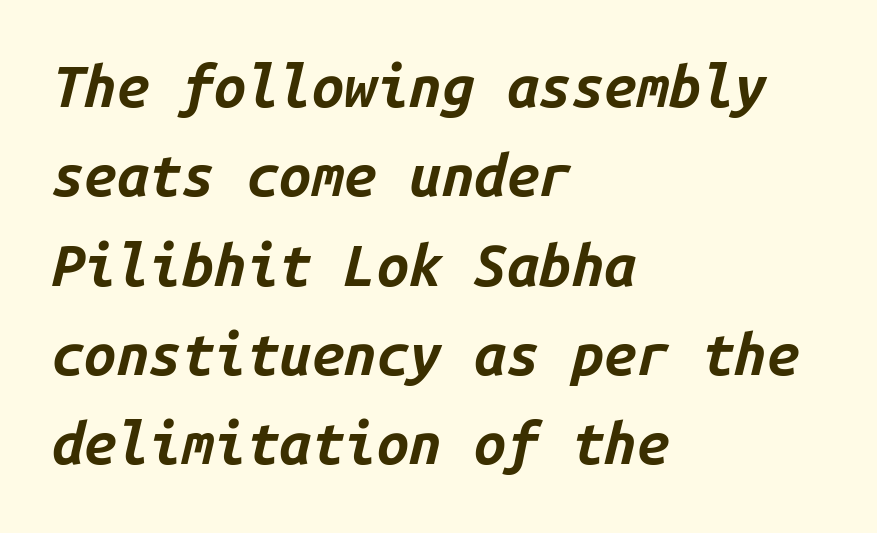
Q: Is the text bold? A: Yes.
Q: Is the text italic (slanted)? A: Yes, it leans right by about 14 degrees.
Q: Is the text underlined? A: No.
Q: How is the paragraph aligned? A: Left-aligned.
Q: Is the spacing between letters normal or unusually wide? A: Normal.
Q: Is the spacing between lines tight, normal or loose? A: Normal.
Q: Width (condensed, normal, or wide)? A: Normal.
Q: Stroke contrast? A: Low.
Q: x-height? A: Medium.
Q: Monospaced? A: Yes.
